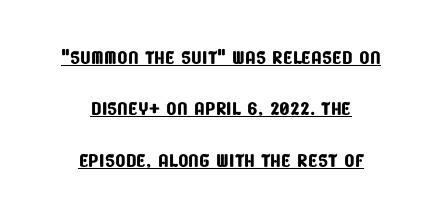
Q: Is the text underlined? A: Yes.
Q: How is the paragraph aligned? A: Centered.
Q: Is the spacing between letters normal or unusually wide? A: Normal.
Q: Is the spacing between lines tight, normal or loose? A: Loose.
